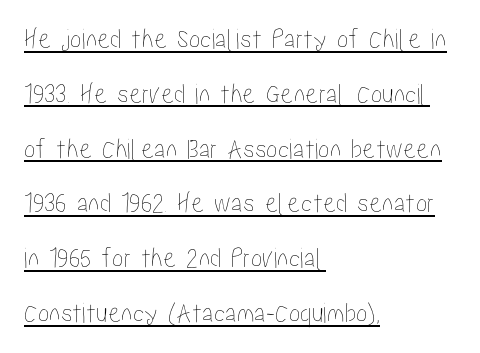
The image shows 29 px condensed type, upright; set left-aligned, line spacing 1.89x, normal letter spacing, underlined; low stroke contrast and a medium x-height.
